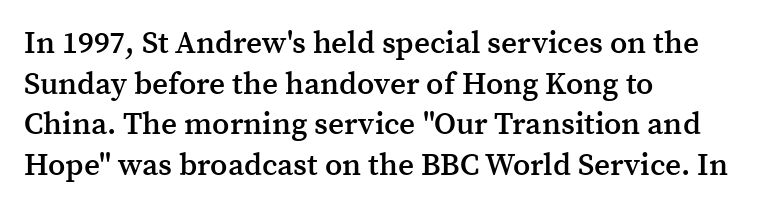
Q: Is the text bold? A: Semi-bold.
Q: Is the text italic (slanted)? A: No, it is upright.
Q: Is the typeface a serif or a sans-serif typeface? A: Serif.
Q: Is the text underlined? A: No.
Q: How is the paragraph aligned? A: Left-aligned.
Q: Is the spacing between letters normal or unusually wide? A: Normal.
Q: Is the spacing between lines tight, normal or loose? A: Normal.
Q: Width (condensed, normal, or wide)? A: Normal.
Q: Stroke contrast? A: Medium.
Q: x-height? A: Medium.
Q: Monospaced? A: No.
